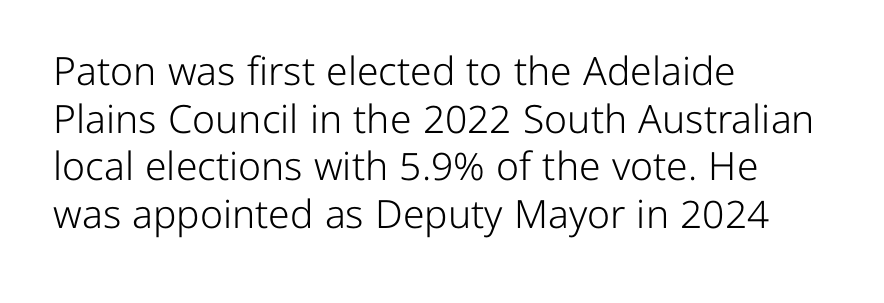
The image shows 39 px light sans-serif type, upright; set left-aligned, line spacing 1.22x, normal letter spacing, not underlined; low stroke contrast and a medium x-height.
